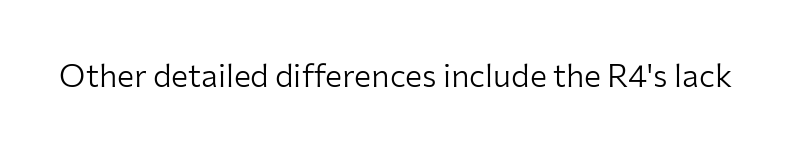
{"serif": "no", "italic": "no", "bold": "no", "weight": "light", "width": "normal", "stroke_contrast": "low", "x_height": "medium", "monospaced": "no", "underline": "no", "letter_spacing": "normal", "letter_spacing_em": 0.0, "glyph_px": 32}
